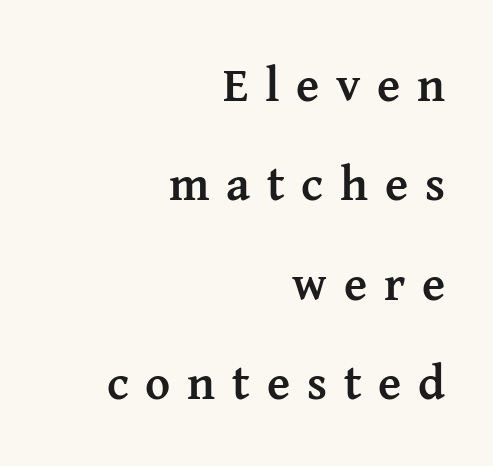
The image shows 48 px semibold serif type, upright; set right-aligned, loose line spacing (2.07x), unusually wide letter spacing (+0.35 em), not underlined; medium stroke contrast and a medium x-height.
